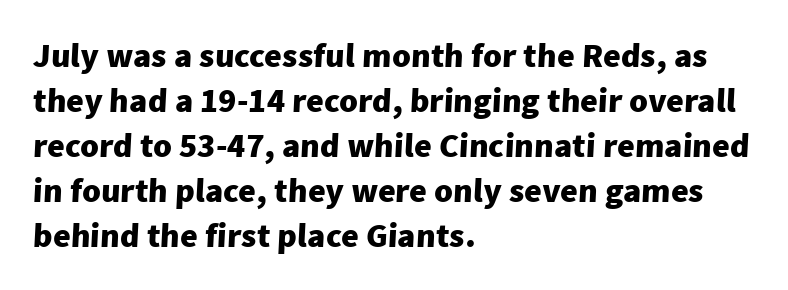
Notice how the passage keeps a crisp vertical edge on the left only. How heavy is the stroke? Heavy — this is a bold. This sample uses plain, unmodified letter spacing. The rendering uses natural spacing where letterforms have individual widths.
